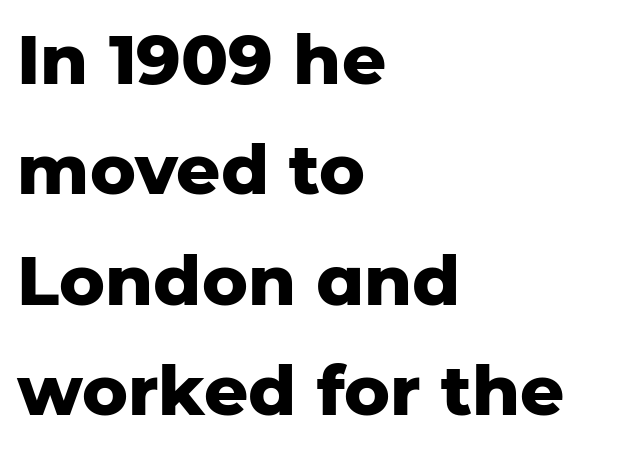
The image shows 69 px heavy sans-serif type, upright; set left-aligned, normal line spacing (1.6x), normal letter spacing, not underlined; low stroke contrast and a medium x-height.
